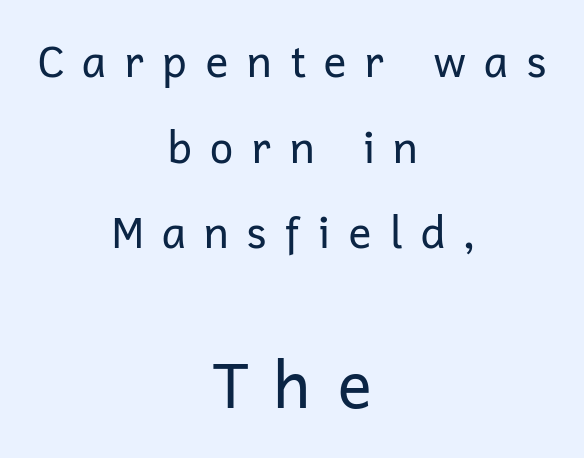
{"serif": "no", "italic": "no", "bold": "no", "weight": "regular", "width": "normal", "stroke_contrast": "low", "x_height": "medium", "monospaced": "no", "underline": "no", "align": "center", "line_spacing": "loose", "line_spacing_ratio": 1.99, "letter_spacing": "wide", "letter_spacing_em": 0.39, "larger_block": "second", "size_ratio": 1.49, "glyph_px": 64}
